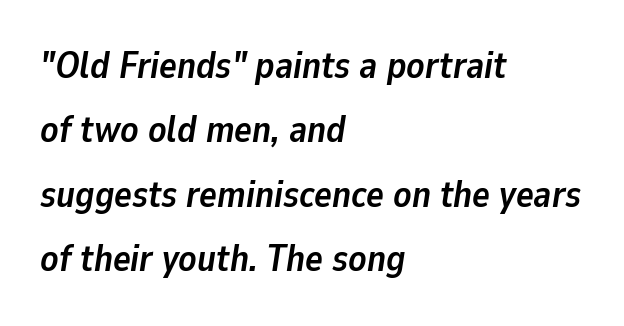
The image shows 37 px semibold type, italic (leaning right); set left-aligned, line spacing 1.74x, normal letter spacing, not underlined; low stroke contrast and a medium x-height.
